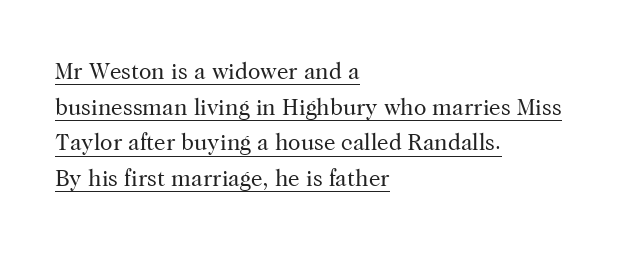
The words here are underlined. The font's upright variant was chosen for this text. The rendering uses a moderate line-height, typical for paragraphs. The letters sit at their default tracking, neither squeezed nor spread. Bold? No — there's no thickening of the strokes. One-word summary of the alignment: left.
